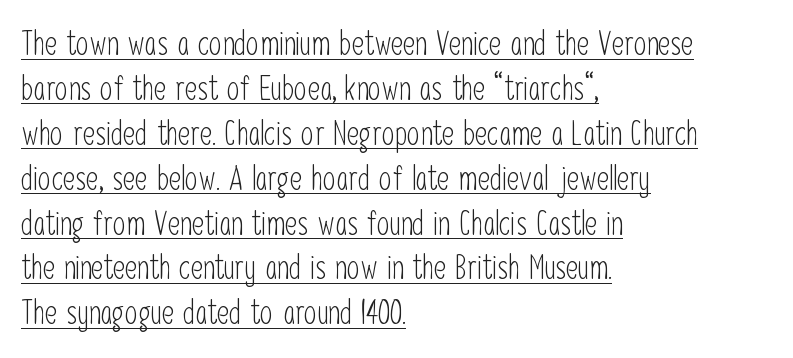
{"serif": "no", "italic": "no", "bold": "no", "weight": "light", "width": "condensed", "stroke_contrast": "low", "x_height": "medium", "monospaced": "no", "underline": "yes", "align": "left", "line_spacing": "normal", "line_spacing_ratio": 1.36, "letter_spacing": "normal", "letter_spacing_em": 0.0, "glyph_px": 33}
